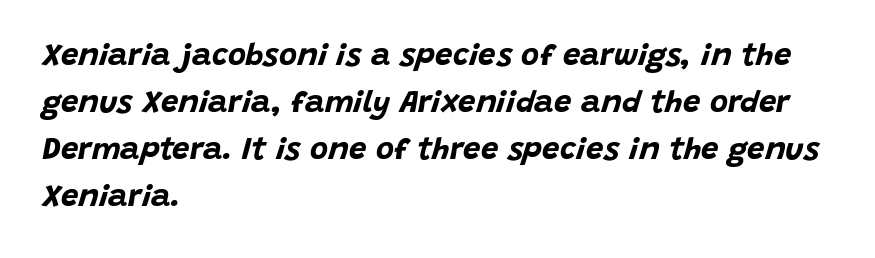
The image shows 31 px bold type, italic (leaning right); set left-aligned, normal line spacing (1.52x), normal letter spacing, not underlined; low stroke contrast and a large x-height.
